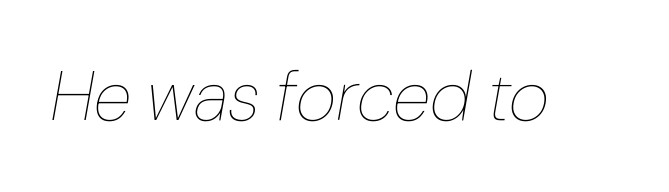
Q: Is the text bold? A: No.
Q: Is the text italic (slanted)? A: Yes, it leans right by about 10 degrees.
Q: Is the text underlined? A: No.
Q: Is the spacing between letters normal or unusually wide? A: Normal.
Q: Width (condensed, normal, or wide)? A: Normal.
Q: Stroke contrast? A: Low.
Q: x-height? A: Medium.
Q: Monospaced? A: No.
